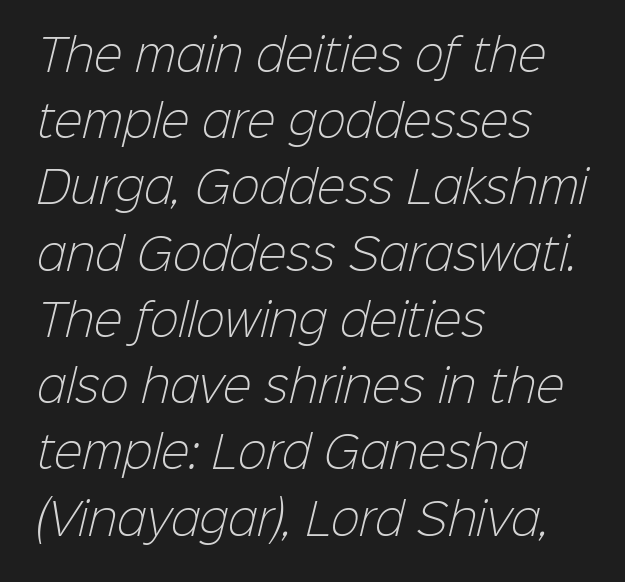
{"serif": "no", "bold": "no", "weight": "light", "width": "normal", "stroke_contrast": "low", "x_height": "medium", "monospaced": "no", "underline": "no", "align": "left", "line_spacing": "normal", "line_spacing_ratio": 1.54, "letter_spacing": "normal", "letter_spacing_em": 0.0, "glyph_px": 43}
